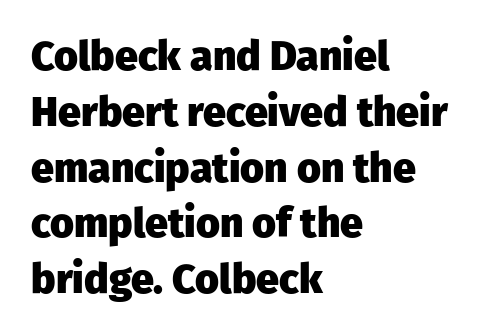
The image shows 41 px heavy sans-serif type, upright; set left-aligned, normal line spacing (1.36x), normal letter spacing, not underlined; low stroke contrast and a medium x-height.
